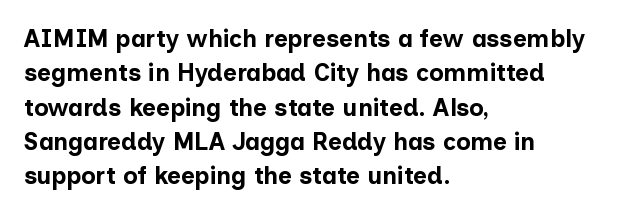
{"italic": "no", "bold": "yes", "underline": "no", "align": "left", "line_spacing": "normal", "line_spacing_ratio": 1.43, "letter_spacing": "normal", "letter_spacing_em": 0.0, "glyph_px": 24}
